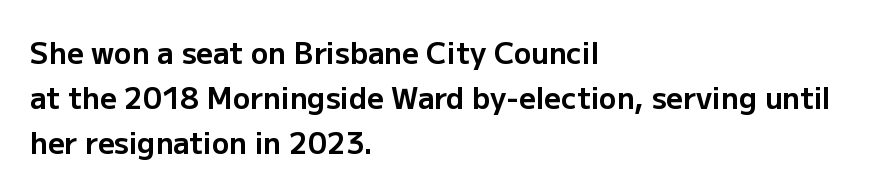
Descenders are the only things crossing below the line. Is the block centered? No — it sits flush against the left margin. Ordinary non-slanted type is in use. The lines sit at an ordinary, default distance from one another. Characters follow at the spacing the type designer built in.
